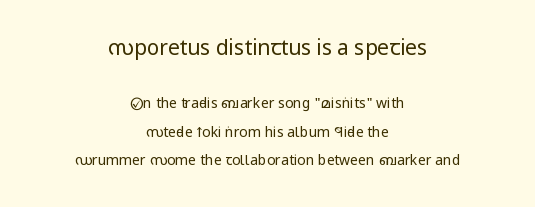
{"italic": "no", "bold": "no", "underline": "no", "align": "center", "line_spacing": "loose", "line_spacing_ratio": 2.05, "letter_spacing": "normal", "letter_spacing_em": 0.0, "larger_block": "first", "size_ratio": 1.5, "glyph_px": 21}
